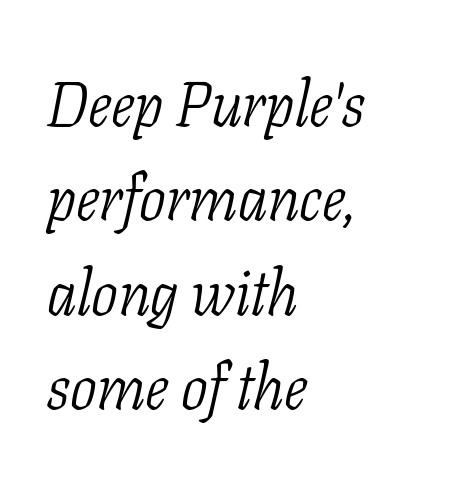
The image shows 63 px light, condensed serif type, italic (leaning right); set left-aligned, normal line spacing (1.5x), normal letter spacing, not underlined; low stroke contrast and a medium x-height.
